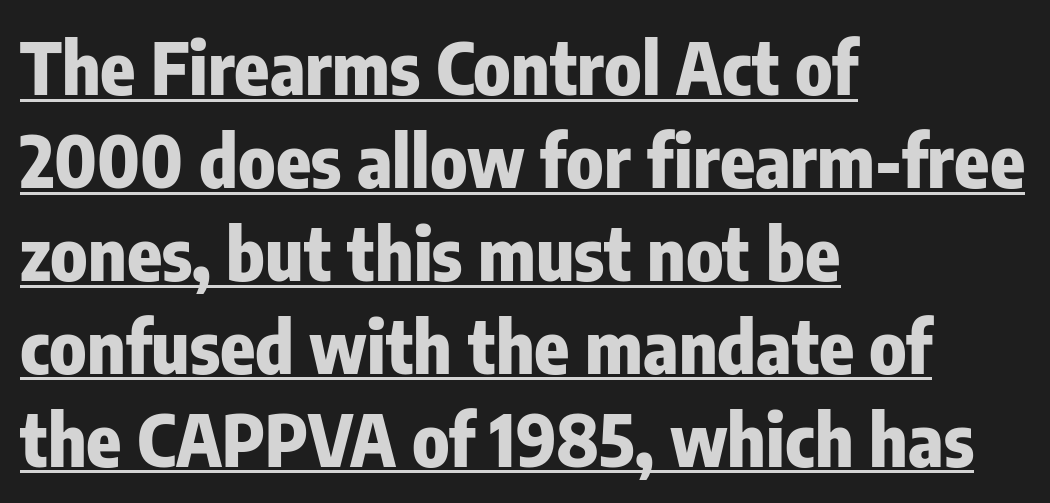
This sample uses plain, unmodified letter spacing. Has an underline been added? It has. Thick stems and heavy bowls — unmistakably bold. Each letter keeps its own natural width here, so spacing adapts to shape. Check where the strokes stop: nothing finishes them off — pure sans.
